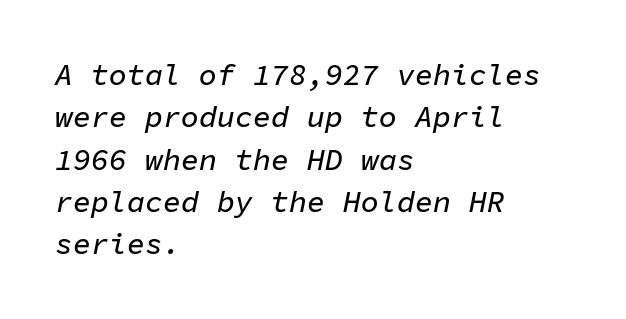
Q: Is the text italic (slanted)? A: Yes, it leans right by about 11 degrees.
Q: Is the text underlined? A: No.
Q: How is the paragraph aligned? A: Left-aligned.
Q: Is the spacing between letters normal or unusually wide? A: Normal.
Q: Is the spacing between lines tight, normal or loose? A: Normal.
Q: Width (condensed, normal, or wide)? A: Normal.
Q: Stroke contrast? A: Low.
Q: x-height? A: Medium.
Q: Monospaced? A: Yes.
